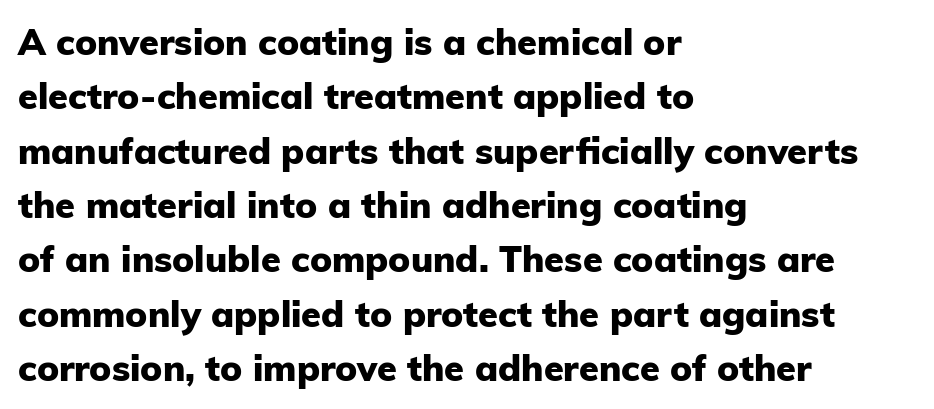
Q: Is the text bold? A: Yes.
Q: Is the text italic (slanted)? A: No, it is upright.
Q: Is the typeface a serif or a sans-serif typeface? A: Sans-serif.
Q: Is the text underlined? A: No.
Q: How is the paragraph aligned? A: Left-aligned.
Q: Is the spacing between letters normal or unusually wide? A: Normal.
Q: Is the spacing between lines tight, normal or loose? A: Normal.
Q: Width (condensed, normal, or wide)? A: Normal.
Q: Stroke contrast? A: Low.
Q: x-height? A: Medium.
Q: Monospaced? A: No.
